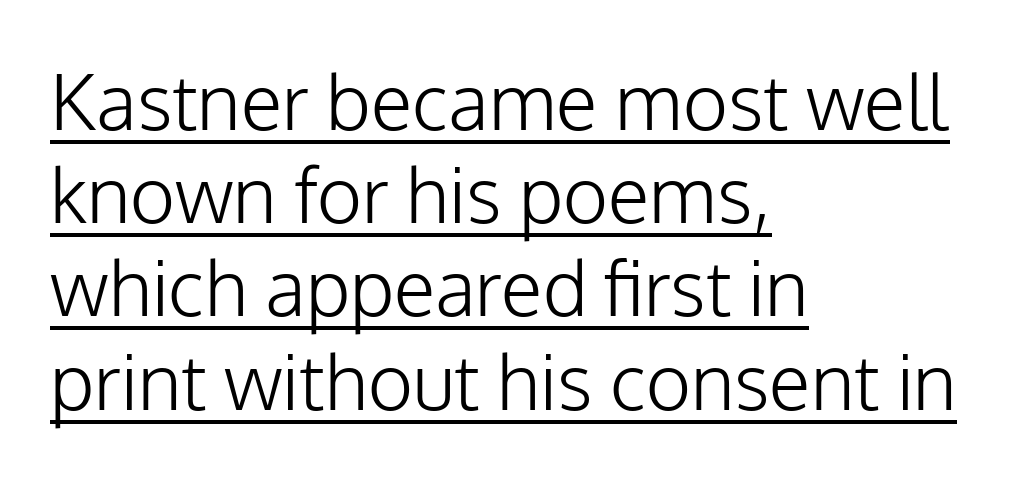
The image shows 77 px light sans-serif type, upright; set left-aligned, line spacing 1.21x, normal letter spacing, underlined; low stroke contrast and a medium x-height.
